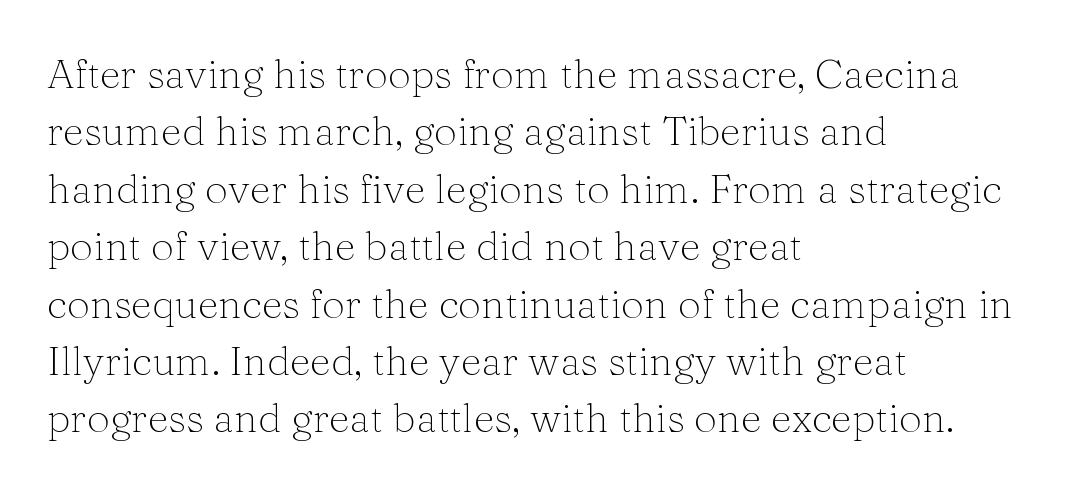
Do the letters lean? They stand straight. Line beginnings align vertically; line endings do not. Serif or sans? Serif — the stroke terminals have little feet. Here the glyphs are tracked normally, forming tight word shapes.
